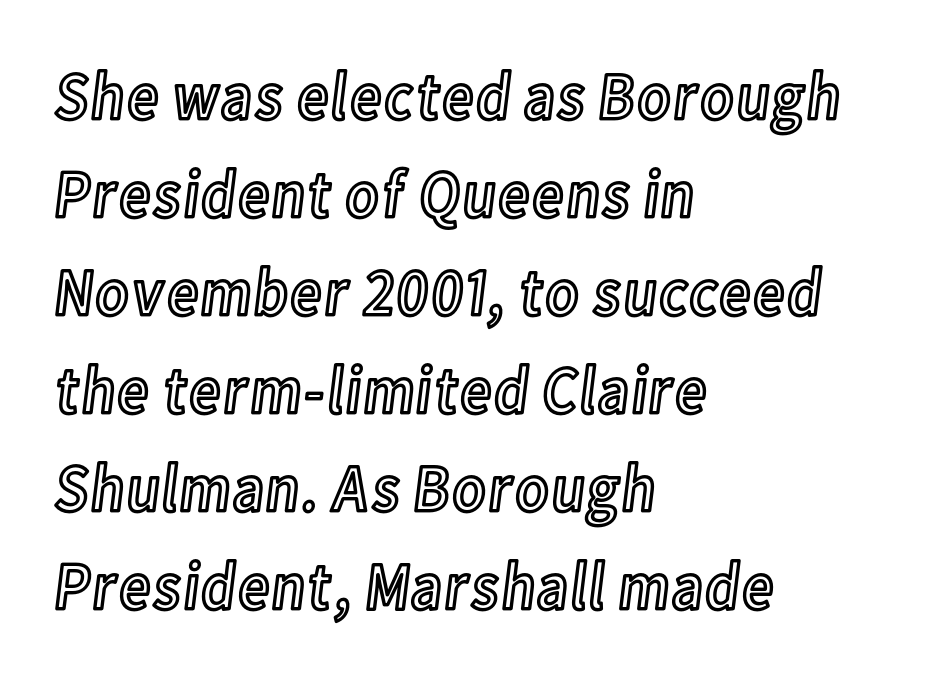
Q: Is the text italic (slanted)? A: Yes.
Q: Is the text underlined? A: No.
Q: How is the paragraph aligned? A: Left-aligned.
Q: Is the spacing between letters normal or unusually wide? A: Normal.
Q: Is the spacing between lines tight, normal or loose? A: Normal.
Q: Width (condensed, normal, or wide)? A: Condensed.
Q: x-height? A: Medium.
Q: Monospaced? A: No.
